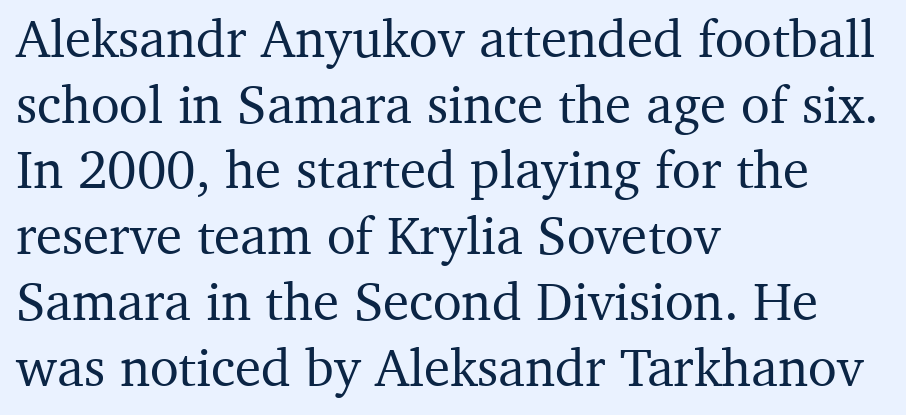
Q: Is the text italic (slanted)? A: No, it is upright.
Q: Is the typeface a serif or a sans-serif typeface? A: Serif.
Q: Is the text underlined? A: No.
Q: How is the paragraph aligned? A: Left-aligned.
Q: Is the spacing between letters normal or unusually wide? A: Normal.
Q: Width (condensed, normal, or wide)? A: Normal.
Q: Stroke contrast? A: Medium.
Q: x-height? A: Medium.
Q: Monospaced? A: No.
